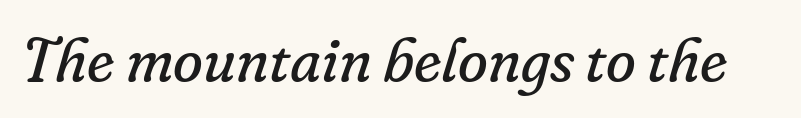
{"serif": "yes", "italic": "yes", "lean": "right", "slant_degrees": 16, "bold": "no", "weight": "regular", "width": "normal", "stroke_contrast": "low", "x_height": "small", "monospaced": "no", "underline": "no", "letter_spacing": "normal", "letter_spacing_em": 0.0, "glyph_px": 61}
